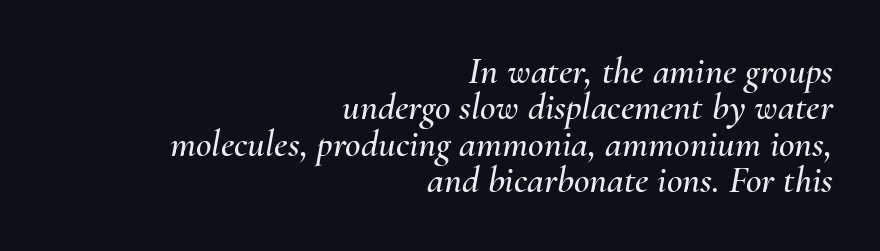
{"italic": "yes", "lean": "right", "slant_degrees": 10, "width": "normal", "stroke_contrast": "medium", "x_height": "small", "monospaced": "no", "underline": "no", "align": "right", "line_spacing": "tight", "line_spacing_ratio": 0.96, "letter_spacing": "normal", "letter_spacing_em": 0.0, "glyph_px": 38}
